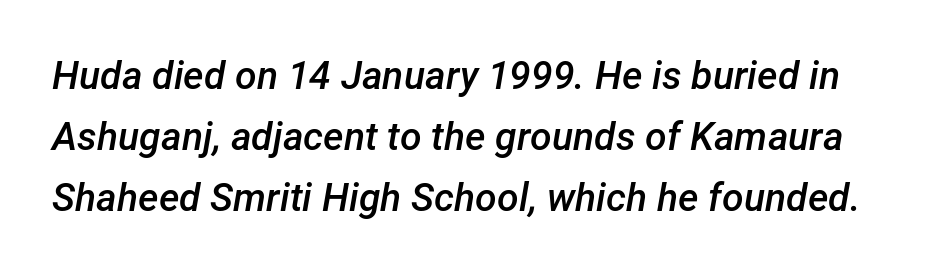
Spacing verdict: proportional, widths tailored to each character. This rendering features lettering with no underline. Would a proofreader flag this as italicized? Yes. The glyphs have the mass of a demibold cut, below bold. Is the letter spacing exaggerated? No — it looks like the ordinary default.
